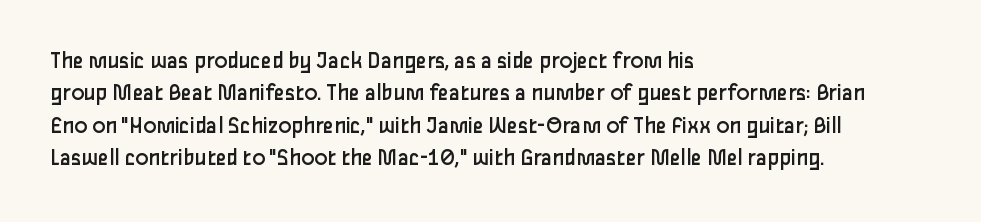
Q: Is the text bold? A: No.
Q: Is the text italic (slanted)? A: No, it is upright.
Q: Is the text underlined? A: No.
Q: How is the paragraph aligned? A: Left-aligned.
Q: Is the spacing between letters normal or unusually wide? A: Normal.
Q: Is the spacing between lines tight, normal or loose? A: Normal.
